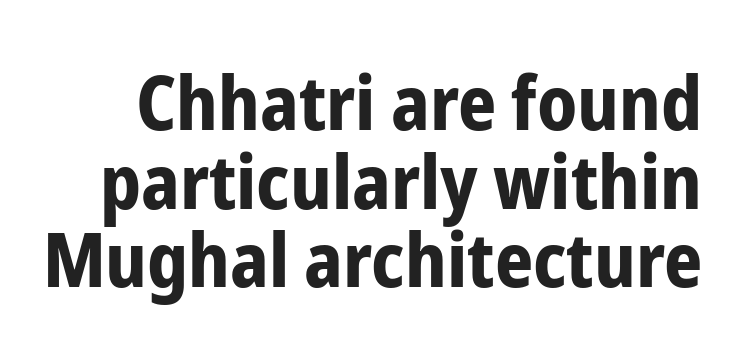
Q: Is the text bold? A: Yes.
Q: Is the text italic (slanted)? A: No, it is upright.
Q: Is the typeface a serif or a sans-serif typeface? A: Sans-serif.
Q: Is the text underlined? A: No.
Q: Is the spacing between letters normal or unusually wide? A: Normal.
Q: Is the spacing between lines tight, normal or loose? A: Tight.
Q: Width (condensed, normal, or wide)? A: Condensed.
Q: Stroke contrast? A: Low.
Q: x-height? A: Medium.
Q: Monospaced? A: No.
